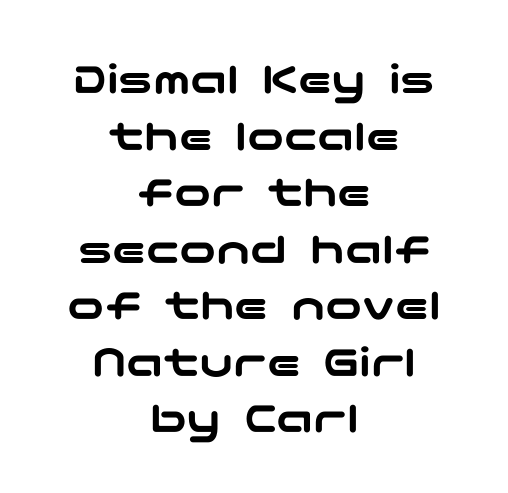
Q: Is the text italic (slanted)? A: No, it is upright.
Q: Is the typeface a serif or a sans-serif typeface? A: Sans-serif.
Q: Is the text underlined? A: No.
Q: How is the paragraph aligned? A: Centered.
Q: Is the spacing between letters normal or unusually wide? A: Normal.
Q: Width (condensed, normal, or wide)? A: Wide.
Q: Stroke contrast? A: Low.
Q: x-height? A: Medium.
